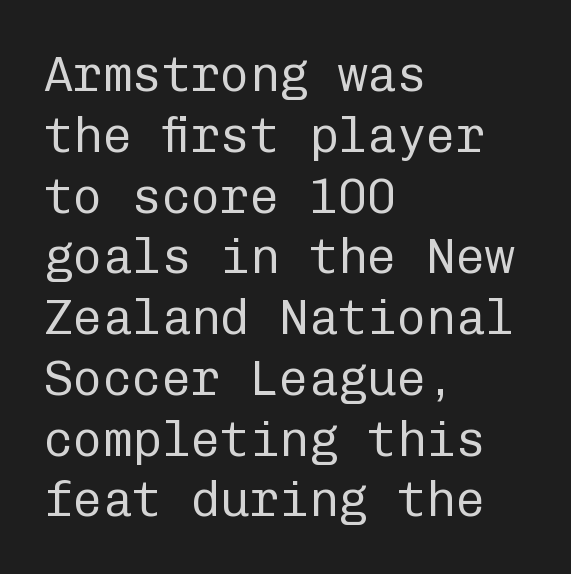
The image shows 49 px regular-weight sans-serif type, upright, monospaced; set left-aligned, line spacing 1.24x, normal letter spacing, not underlined; low stroke contrast and a medium x-height.
